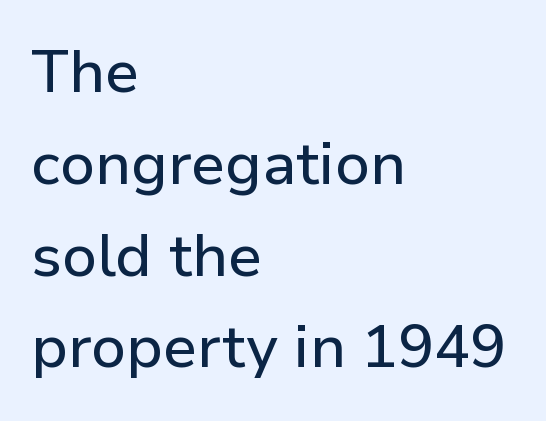
{"serif": "no", "italic": "no", "width": "normal", "stroke_contrast": "low", "x_height": "medium", "monospaced": "no", "underline": "no", "align": "left", "line_spacing": "normal", "line_spacing_ratio": 1.53, "letter_spacing": "normal", "letter_spacing_em": 0.0, "glyph_px": 60}
